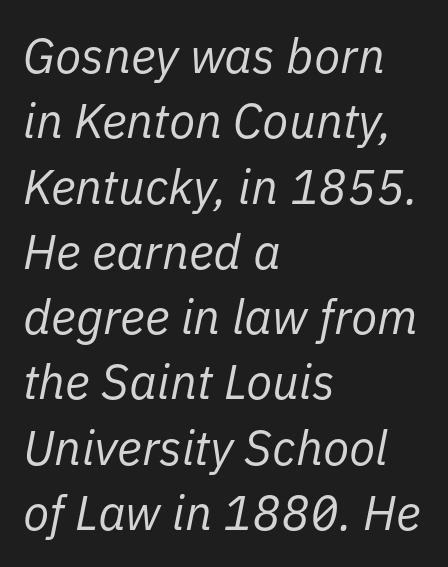
The image shows 48 px regular-weight type, italic (leaning right); set left-aligned, normal line spacing (1.36x), normal letter spacing, not underlined; low stroke contrast and a medium x-height.
